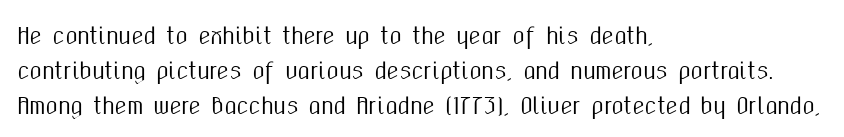
The letters stand straight up with perfectly vertical stems. The strip under each line holds only bare page. Each new line begins a customary step beneath the previous one. Inter-character spacing is left at the font's built-in metrics. The paragraph shown leans on its left margin.
